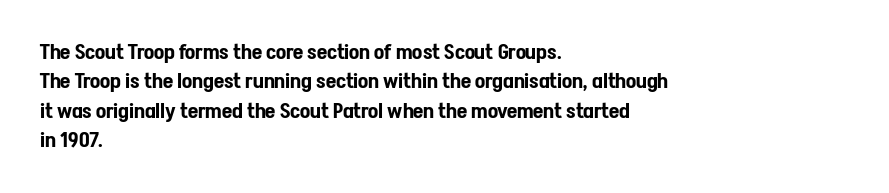
If you drew a ruler down the left edge, every line would touch it. The foot of each line stays bare and open. What's the leading like? Ordinary, nothing unusual. The axis of the letterforms is exactly vertical. Observe the ordinary spacing: letters are neighbours, not strangers.
